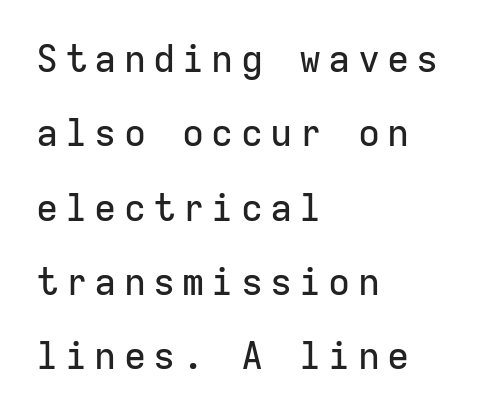
{"serif": "no", "italic": "no", "width": "normal", "stroke_contrast": "low", "x_height": "medium", "monospaced": "yes", "underline": "no", "align": "left", "line_spacing": "loose", "line_spacing_ratio": 2.01, "glyph_px": 37}
